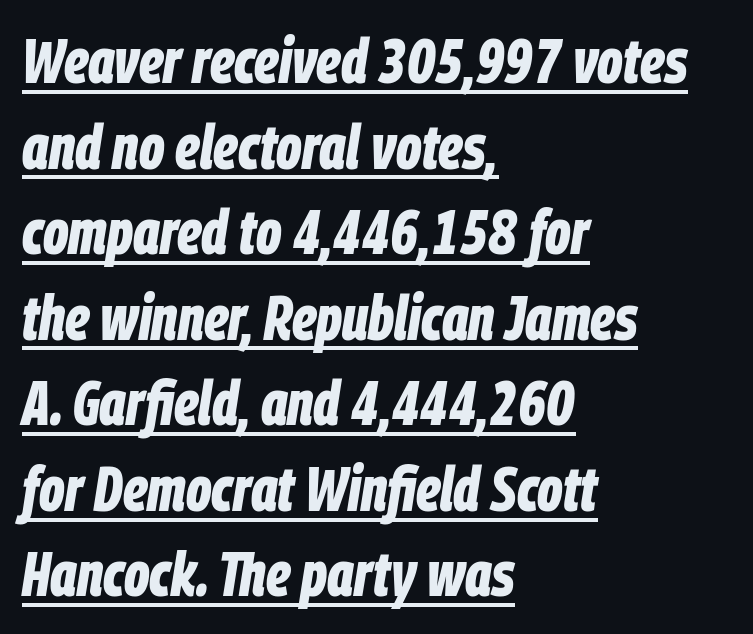
{"italic": "yes", "lean": "right", "slant_degrees": 9, "bold": "yes", "weight": "bold", "width": "condensed", "stroke_contrast": "low", "x_height": "large", "monospaced": "no", "underline": "yes", "align": "left", "line_spacing": "normal", "line_spacing_ratio": 1.38, "letter_spacing": "normal", "letter_spacing_em": 0.0, "glyph_px": 62}
